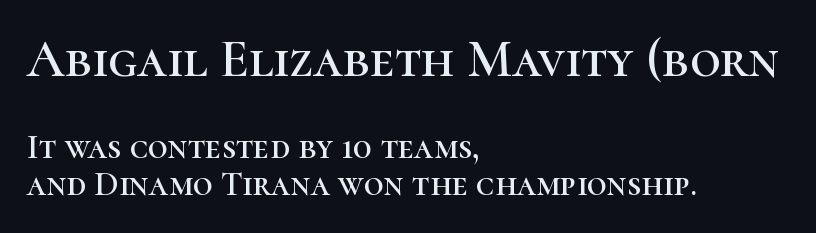
This rendering leaves character spacing at its baseline value. Nobody drew a line under any word here. Ascenders rise straight up at ninety degrees. The upper block of text is set noticeably larger than the block beneath it.
